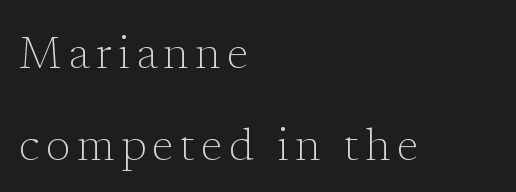
Stem width sits at or under what a default text font uses. A typesetter would call this proportional, since set widths differ per character. This sample uses a serif face. All the whitespace from short lines collects on the right.
